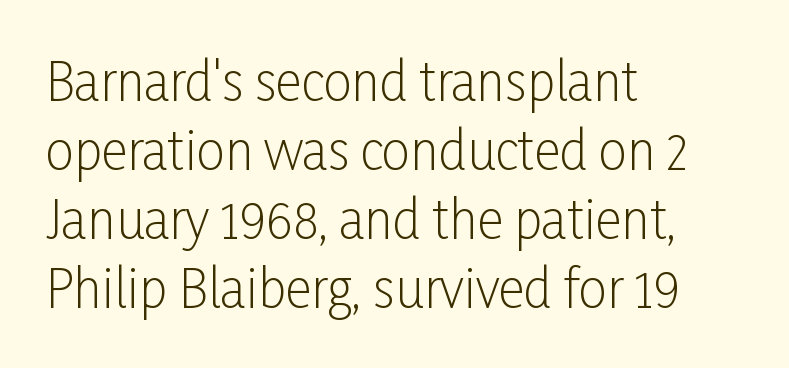
{"serif": "no", "italic": "no", "bold": "no", "weight": "light", "width": "condensed", "stroke_contrast": "low", "x_height": "medium", "monospaced": "no", "underline": "no", "align": "left", "line_spacing": "normal", "line_spacing_ratio": 1.35, "letter_spacing": "normal", "letter_spacing_em": 0.0, "glyph_px": 51}
